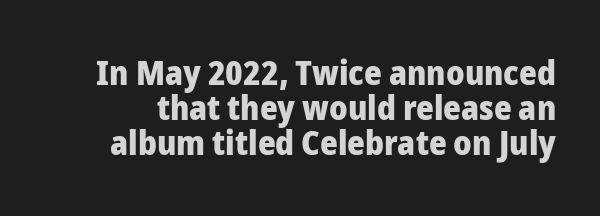
{"serif": "no", "italic": "no", "bold": "yes", "weight": "heavy", "width": "normal", "stroke_contrast": "low", "x_height": "medium", "monospaced": "no", "underline": "no", "line_spacing": "tight", "line_spacing_ratio": 1.03, "letter_spacing": "normal", "letter_spacing_em": 0.0, "glyph_px": 34}
